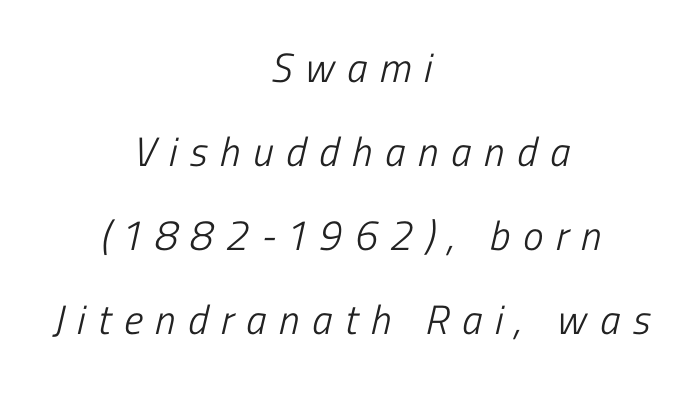
Stroke terminals: plain, sans-serif. Does extra space separate the letters? Yes, quite a lot of it. Proportional: the letters do not fall into vertical columns. The font is comparable to plain body text, perhaps lighter. Horizontal bands of white between lines are thick stripes. The passage shown is not underscored anywhere.
